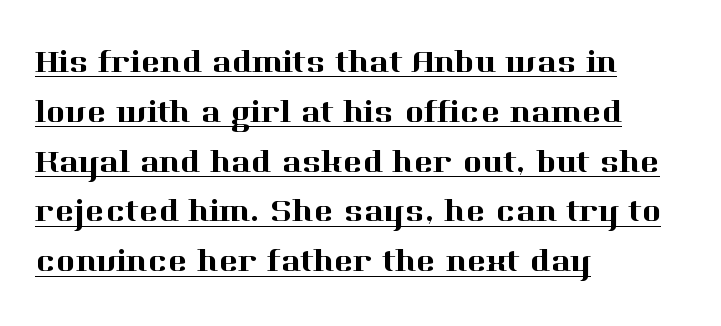
The image shows 33 px serif type, upright; set left-aligned, normal line spacing (1.51x), normal letter spacing, underlined; high stroke contrast and a medium x-height.
